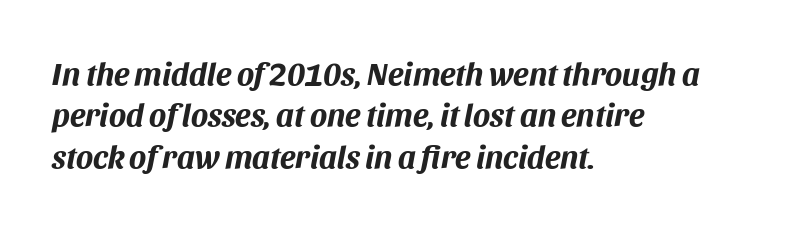
Think of a printed novel: that variable character pitch is what you see here. The axis of the letterforms is tilted away from vertical. The ragged edge is on the right, which tells us the setting is flush left. Typographic density is high because the face is bold. The lines sit at an ordinary, default distance from one another.
